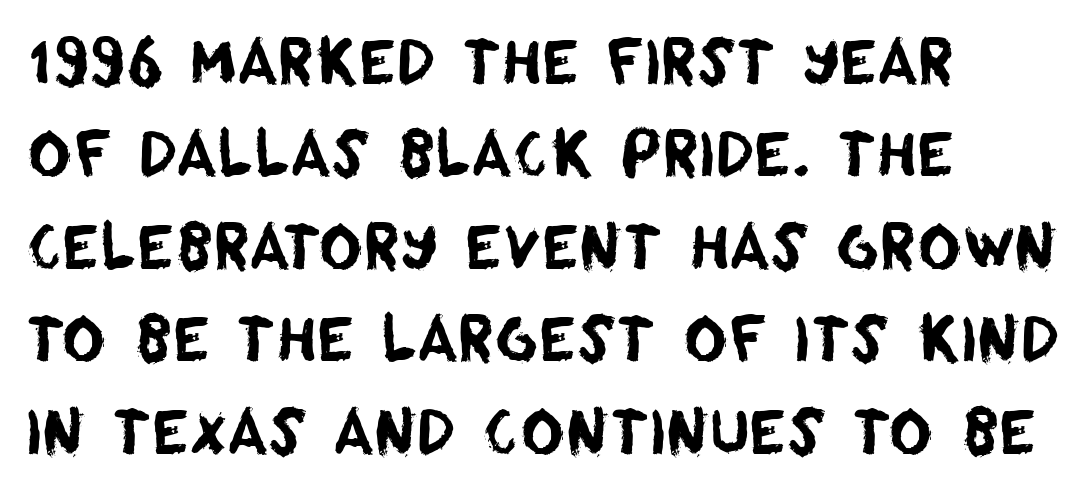
The image shows 60 px sans-serif type; set left-aligned, normal line spacing (1.54x), normal letter spacing, not underlined; low stroke contrast and a large x-height.
